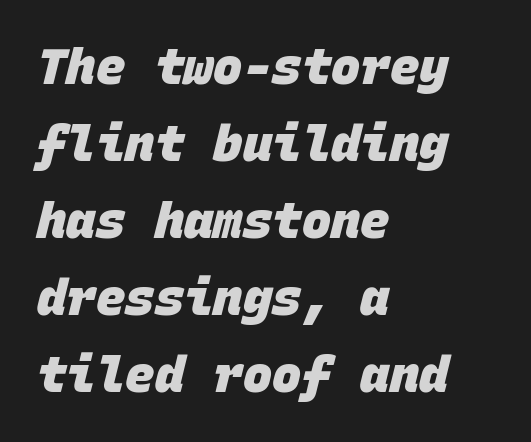
{"serif": "no", "bold": "yes", "weight": "heavy", "width": "normal", "stroke_contrast": "low", "x_height": "large", "monospaced": "yes", "underline": "no", "align": "left", "line_spacing": "normal", "line_spacing_ratio": 1.57, "letter_spacing": "normal", "letter_spacing_em": 0.0, "glyph_px": 49}
